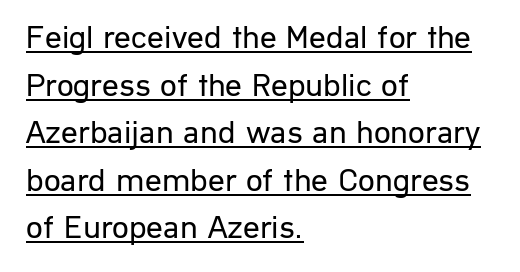
{"serif": "no", "italic": "no", "bold": "no", "weight": "regular", "width": "normal", "stroke_contrast": "low", "x_height": "medium", "monospaced": "no", "underline": "yes", "align": "left", "line_spacing": "normal", "line_spacing_ratio": 1.44, "letter_spacing": "normal", "letter_spacing_em": 0.0, "glyph_px": 33}
